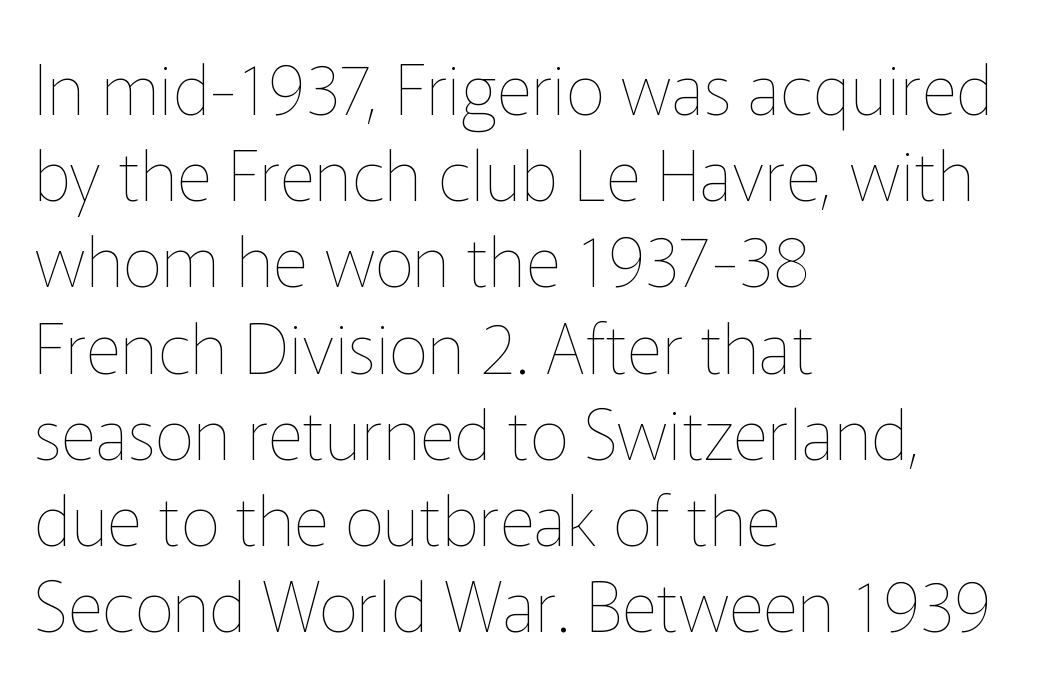
Q: Is the text bold? A: No.
Q: Is the text italic (slanted)? A: No, it is upright.
Q: Is the text underlined? A: No.
Q: How is the paragraph aligned? A: Left-aligned.
Q: Is the spacing between letters normal or unusually wide? A: Normal.
Q: Is the spacing between lines tight, normal or loose? A: Normal.
Q: Width (condensed, normal, or wide)? A: Normal.
Q: Stroke contrast? A: Low.
Q: x-height? A: Medium.
Q: Monospaced? A: No.
